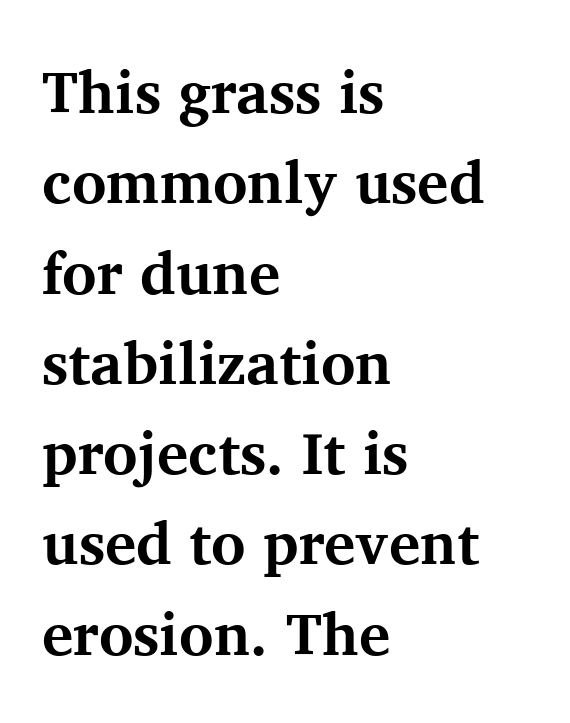
{"serif": "yes", "italic": "no", "bold": "yes", "weight": "bold", "width": "normal", "stroke_contrast": "medium", "x_height": "medium", "monospaced": "no", "underline": "no", "align": "left", "line_spacing": "normal", "line_spacing_ratio": 1.53, "letter_spacing": "normal", "letter_spacing_em": 0.0, "glyph_px": 59}
